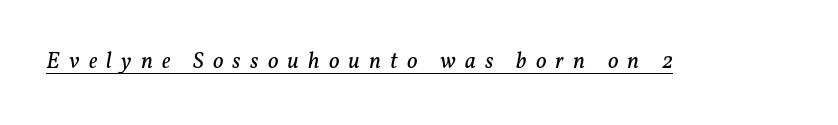
Check the space under the baseline: a stroke is drawn there. The face looks like a standard text weight, possibly lighter. Quick note: italic. Look at the tracking — it's clearly loosened, letters drifting apart.
